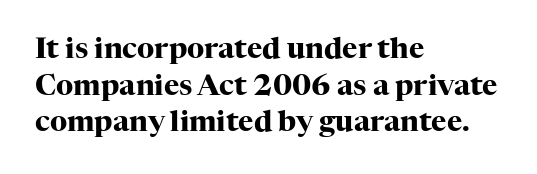
{"serif": "yes", "italic": "no", "bold": "yes", "weight": "heavy", "width": "normal", "stroke_contrast": "high", "x_height": "medium", "monospaced": "no", "underline": "no", "align": "left", "line_spacing": "normal", "line_spacing_ratio": 1.26, "letter_spacing": "normal", "letter_spacing_em": 0.0, "glyph_px": 29}
